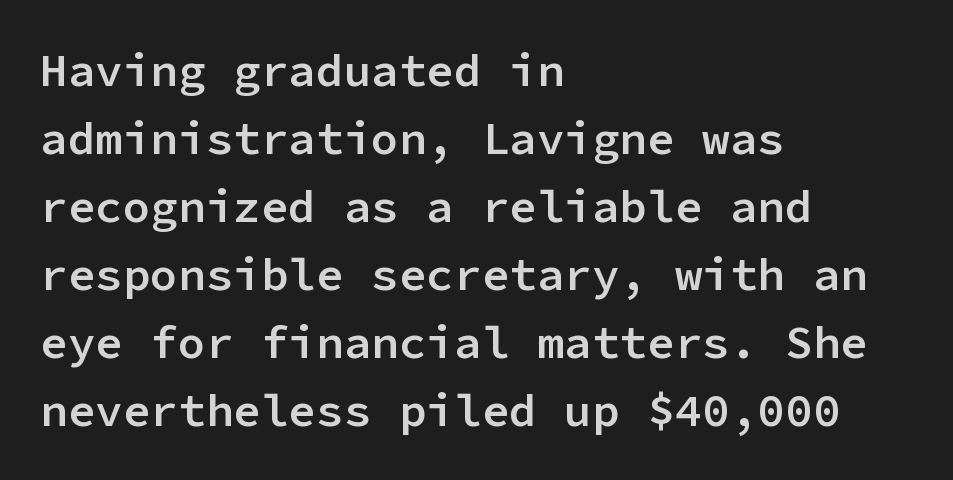
The image shows 46 px semibold sans-serif type, upright, monospaced; set left-aligned, normal line spacing (1.48x), normal letter spacing, not underlined; low stroke contrast and a medium x-height.
